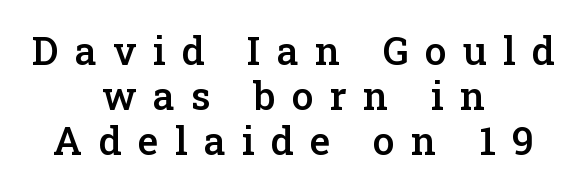
{"serif": "yes", "italic": "no", "bold": "semi", "weight": "semibold", "width": "normal", "stroke_contrast": "low", "x_height": "medium", "monospaced": "no", "underline": "no", "align": "center", "line_spacing": "tight", "line_spacing_ratio": 1.15, "letter_spacing": "wide", "letter_spacing_em": 0.42, "glyph_px": 39}
